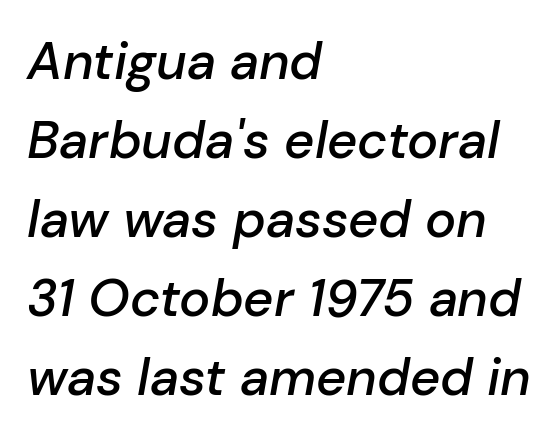
The image shows 52 px semibold type, italic (leaning right); set left-aligned, normal line spacing (1.52x), normal letter spacing, not underlined; low stroke contrast and a medium x-height.
